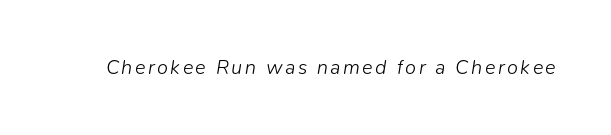
Q: Is the text bold? A: No.
Q: Is the text italic (slanted)? A: Yes, it leans right by about 9 degrees.
Q: Is the text underlined? A: No.
